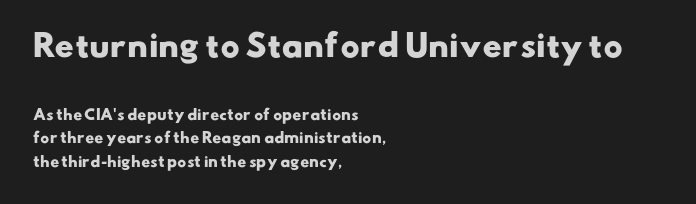
{"serif": "no", "bold": "yes", "weight": "heavy", "width": "wide", "stroke_contrast": "low", "x_height": "small", "monospaced": "no", "underline": "no", "align": "left", "line_spacing": "normal", "line_spacing_ratio": 1.69, "letter_spacing": "normal", "letter_spacing_em": 0.0, "larger_block": "first", "size_ratio": 2.14, "glyph_px": 30}
